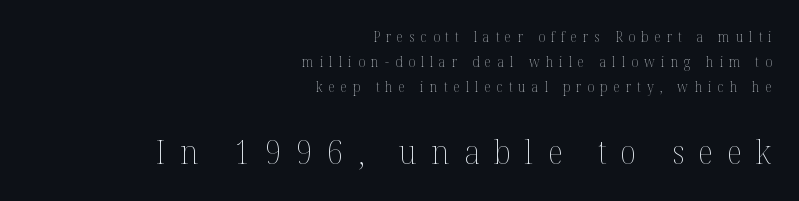
The image shows 33 px thin type, upright; set right-aligned, line spacing 1.77x, unusually wide letter spacing (+0.43 em), not underlined; the second (bottom) block is 2.36x larger; medium stroke contrast and a medium x-height.
